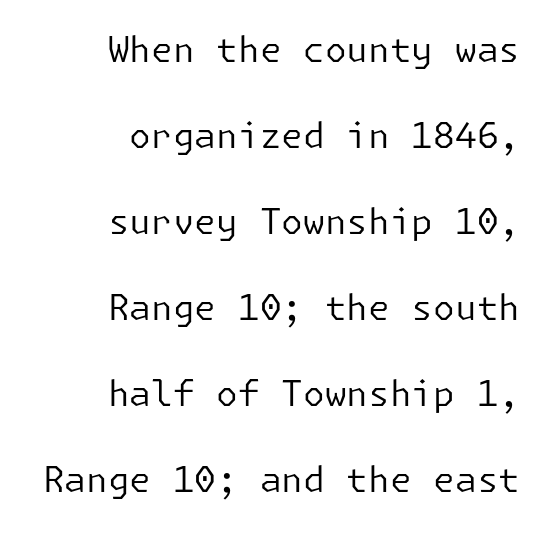
The font family rendered here belongs to the sans-serif group. Successive baselines arrive slowly, with a big drop between each. No chunkiness to these letters — they're not bold. The horizontal fit of the characters is conventional and even. Every stem runs plumb, perpendicular to the baseline.
